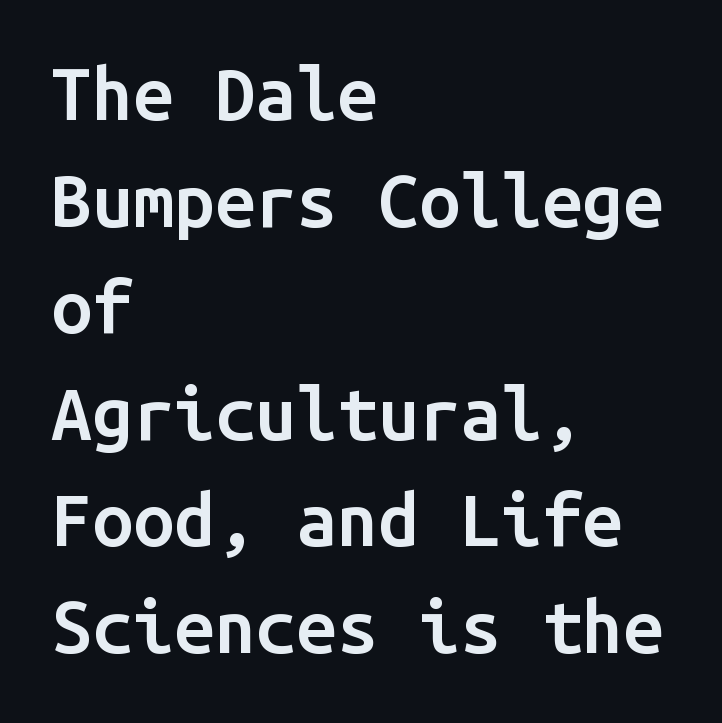
Q: Is the text bold? A: Semi-bold.
Q: Is the text italic (slanted)? A: No, it is upright.
Q: Is the typeface a serif or a sans-serif typeface? A: Sans-serif.
Q: Is the text underlined? A: No.
Q: How is the paragraph aligned? A: Left-aligned.
Q: Is the spacing between letters normal or unusually wide? A: Normal.
Q: Is the spacing between lines tight, normal or loose? A: Normal.
Q: Width (condensed, normal, or wide)? A: Normal.
Q: Stroke contrast? A: Low.
Q: x-height? A: Medium.
Q: Monospaced? A: Yes.
